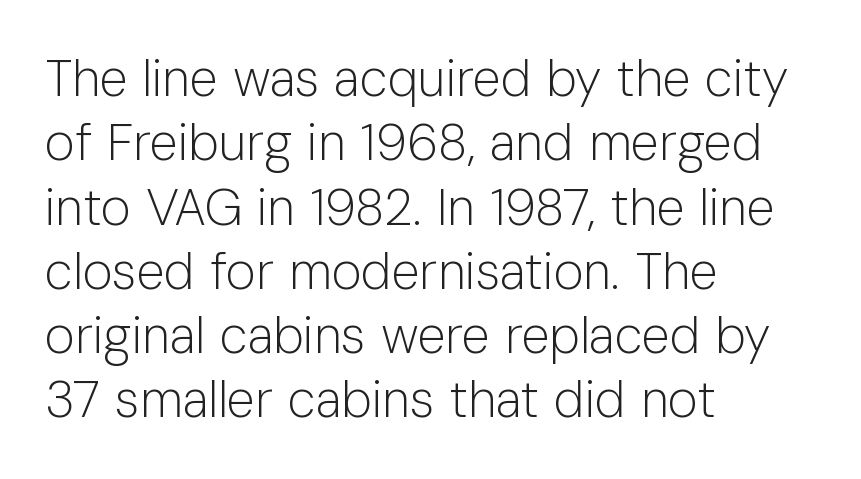
The image shows 51 px light sans-serif type, upright; set left-aligned, normal line spacing (1.26x), normal letter spacing, not underlined; low stroke contrast and a medium x-height.
